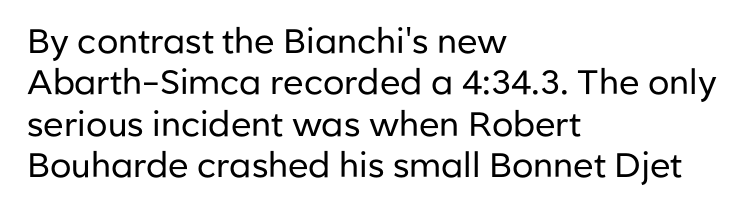
Heaviness? Minimal to ordinary, like unemphasized prose. Grotesque or geometric, the face here clearly has no serifs. Is there any slant? The stems are plumb. The glyphs are unaccompanied by any horizontal stroke below them. A typesetter would call this zero additional tracking.
